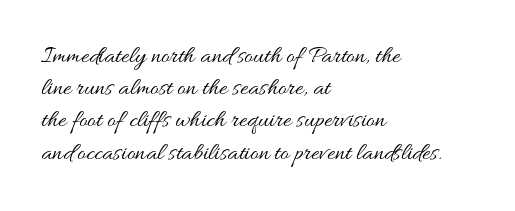
These lines keep a tight, regular rhythm from letter to letter. This sample is left-justified, so line endings fall wherever the words run out. The space between consecutive lines is moderate. The passage shown is not underscored anywhere. Stems and bowls with no extra thickness — not bold.
